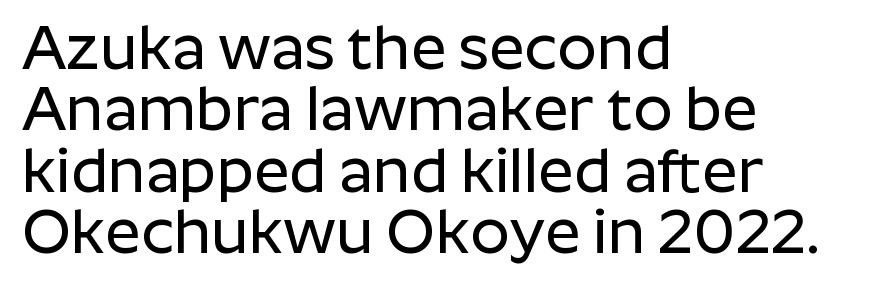
The image shows 62 px sans-serif type, upright; set left-aligned, tight line spacing (0.99x), normal letter spacing, not underlined; low stroke contrast and a medium x-height.
